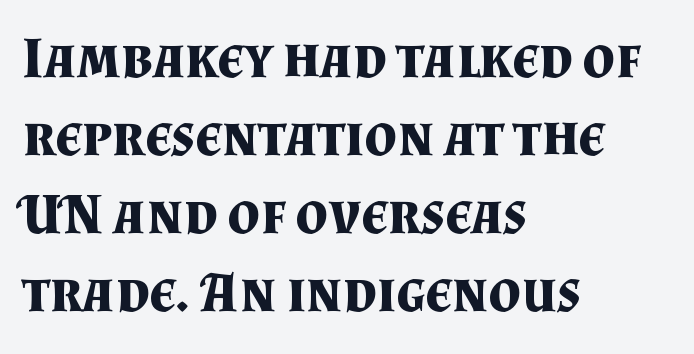
{"serif": "yes", "italic": "no", "bold": "yes", "weight": "bold", "width": "normal", "stroke_contrast": "medium", "x_height": "small", "monospaced": "no", "underline": "no", "align": "left", "line_spacing": "normal", "line_spacing_ratio": 1.37, "letter_spacing": "normal", "letter_spacing_em": 0.0, "glyph_px": 57}
